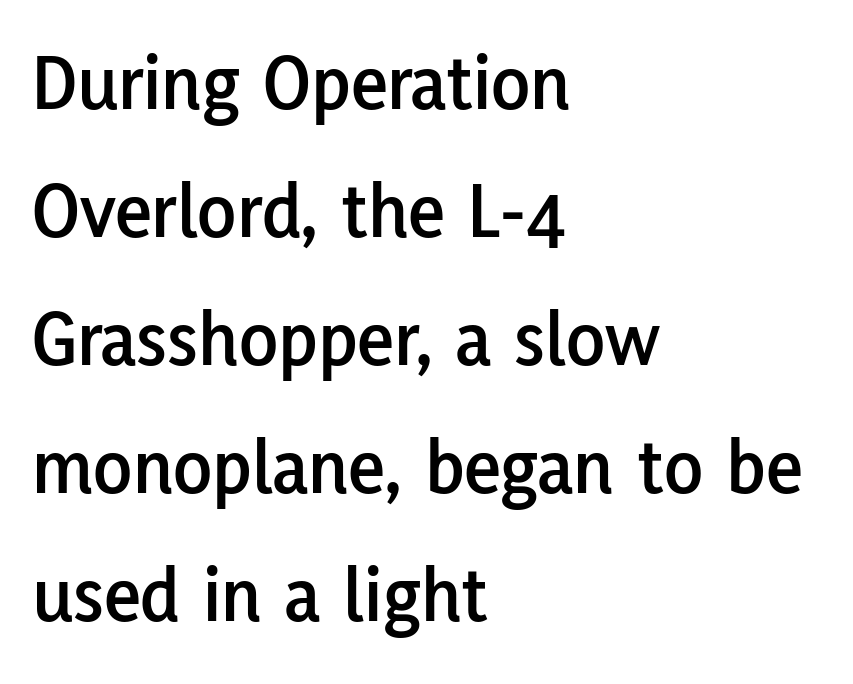
Spacing verdict: proportional, widths tailored to each character. The space between consecutive lines is moderate. The space beneath each line is pristine and unruled. Each line starts at the same left margin while the right side varies. Are there feet on the stems? There aren't — it's a sans. Characters remain perfectly vertical along every line.
